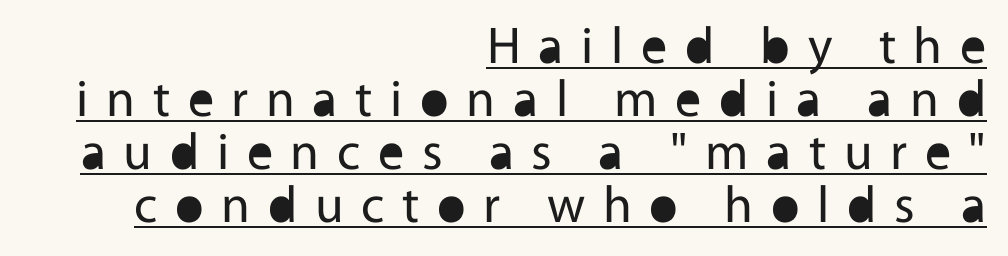
Q: Is the text bold? A: No.
Q: Is the text italic (slanted)? A: No, it is upright.
Q: Is the typeface a serif or a sans-serif typeface? A: Sans-serif.
Q: Is the text underlined? A: Yes.
Q: How is the paragraph aligned? A: Right-aligned.
Q: Is the spacing between letters normal or unusually wide? A: Unusually wide.
Q: Is the spacing between lines tight, normal or loose? A: Tight.
Q: Width (condensed, normal, or wide)? A: Normal.
Q: x-height? A: Medium.
Q: Monospaced? A: No.
